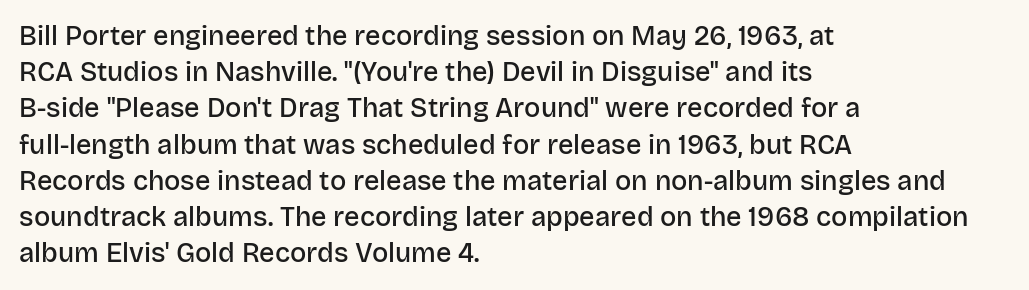
Nobody touched the tracking dial on this one. Its strokes are somewhat broadened, the hallmark of semibold type. Reading down the column, the eye jumps a familiar distance to each next line. Decoration check: the copy has no underline. The paragraph has a hard left edge and a soft right edge. Does the lettering tilt? It doesn't — this is upright.
